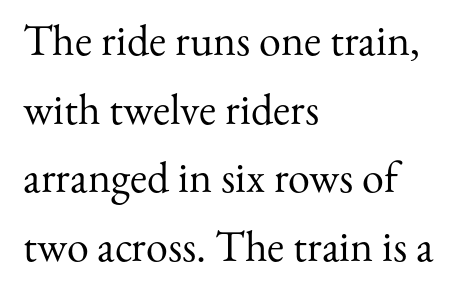
Q: Is the text bold? A: No.
Q: Is the text italic (slanted)? A: No, it is upright.
Q: Is the typeface a serif or a sans-serif typeface? A: Serif.
Q: Is the text underlined? A: No.
Q: How is the paragraph aligned? A: Left-aligned.
Q: Is the spacing between letters normal or unusually wide? A: Normal.
Q: Is the spacing between lines tight, normal or loose? A: Normal.
Q: Width (condensed, normal, or wide)? A: Normal.
Q: Stroke contrast? A: Medium.
Q: x-height? A: Small.
Q: Monospaced? A: No.
